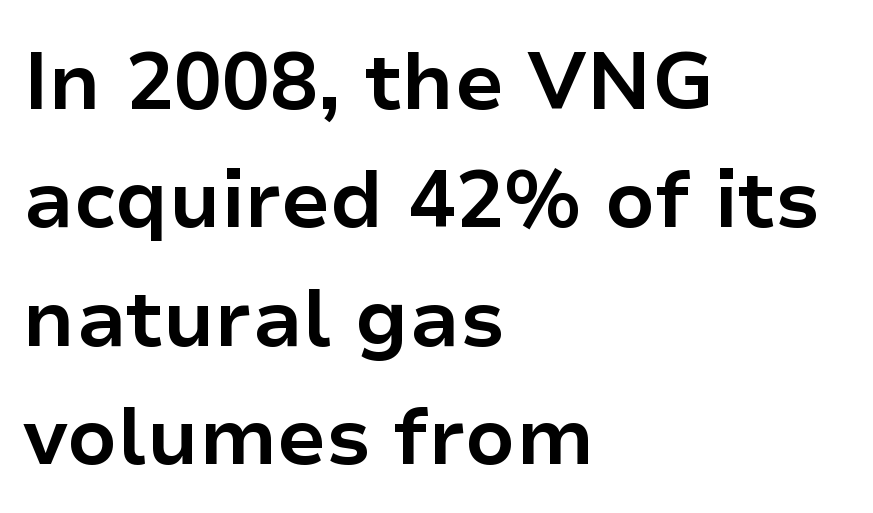
Regular leading. The foot of each line stays bare and open. No italicization has been applied; the sample stays upright. Glyph-to-glyph distance matches everyday printed text.
